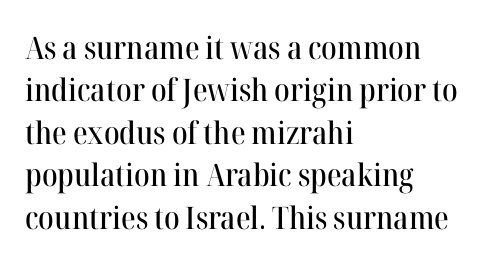
The image shows 31 px serif type, upright; set left-aligned, normal line spacing (1.37x), normal letter spacing, not underlined; high stroke contrast and a medium x-height.
